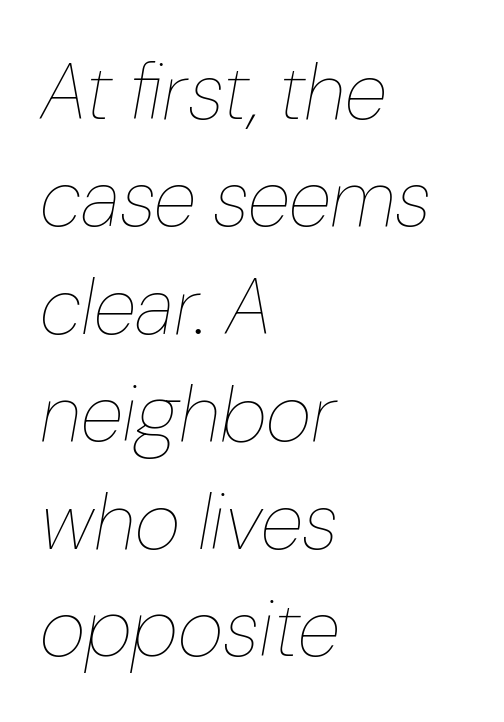
The image shows 79 px thin type, italic (leaning right); set left-aligned, normal line spacing (1.36x), normal letter spacing, not underlined; low stroke contrast and a medium x-height.
